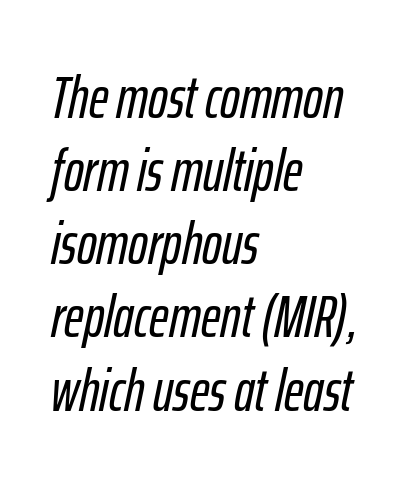
Lines of text with bare space underneath. This sample is left-justified, so line endings fall wherever the words run out. Note the varied advance widths — an 'i' is clearly narrower than an 'm'. The line texture is even and compact thanks to regular tracking.
